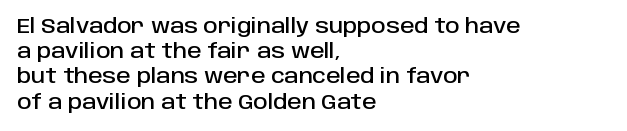
These lines keep a tight, regular rhythm from letter to letter. Successive baselines arrive at the customary interval. Unmarked baselines from the first word to the last. Casual observation: everything's shoved over to the left. This sample uses an upright cut, with every glyph sitting square on the baseline.
